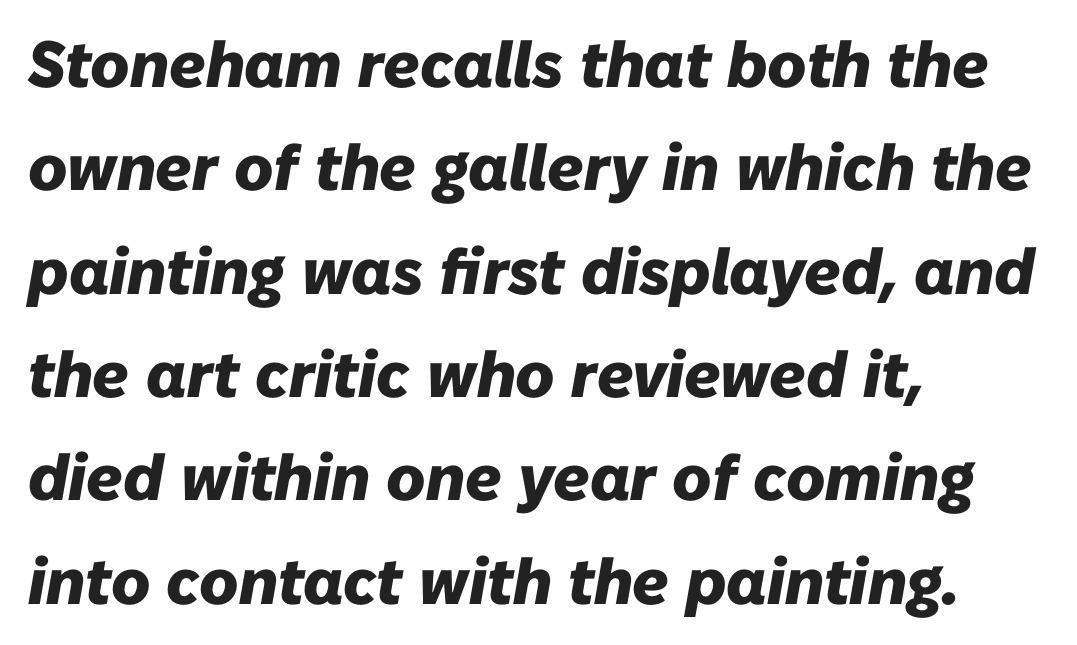
Q: Is the text bold? A: Yes.
Q: Is the text italic (slanted)? A: Yes, it leans right by about 10 degrees.
Q: Is the text underlined? A: No.
Q: How is the paragraph aligned? A: Left-aligned.
Q: Is the spacing between letters normal or unusually wide? A: Normal.
Q: Is the spacing between lines tight, normal or loose? A: Normal.
Q: Width (condensed, normal, or wide)? A: Normal.
Q: Stroke contrast? A: Low.
Q: x-height? A: Medium.
Q: Monospaced? A: No.
